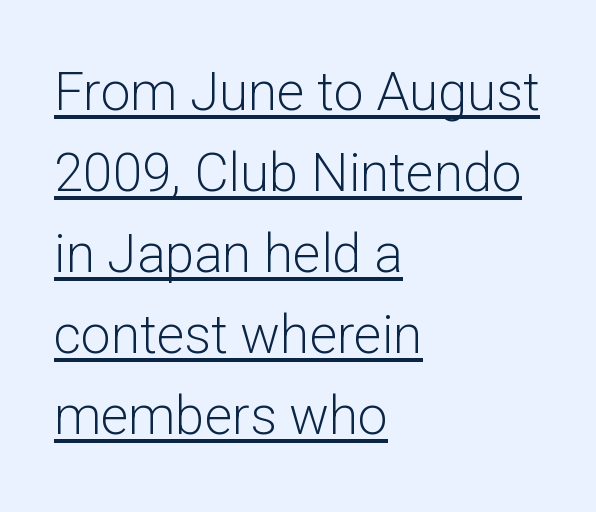
Q: Is the text bold? A: No.
Q: Is the text italic (slanted)? A: No, it is upright.
Q: Is the typeface a serif or a sans-serif typeface? A: Sans-serif.
Q: Is the text underlined? A: Yes.
Q: How is the paragraph aligned? A: Left-aligned.
Q: Is the spacing between letters normal or unusually wide? A: Normal.
Q: Is the spacing between lines tight, normal or loose? A: Normal.
Q: Width (condensed, normal, or wide)? A: Normal.
Q: Stroke contrast? A: Low.
Q: x-height? A: Medium.
Q: Monospaced? A: No.
